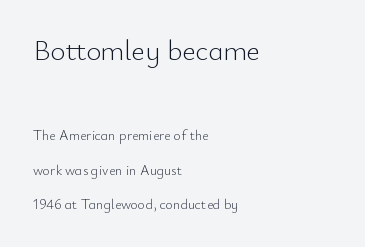
{"serif": "no", "italic": "no", "bold": "no", "weight": "light", "width": "normal", "stroke_contrast": "low", "x_height": "small", "monospaced": "no", "underline": "no", "align": "left", "line_spacing": "loose", "line_spacing_ratio": 2.45, "letter_spacing": "normal", "letter_spacing_em": 0.0, "larger_block": "first", "size_ratio": 2.07, "glyph_px": 29}
